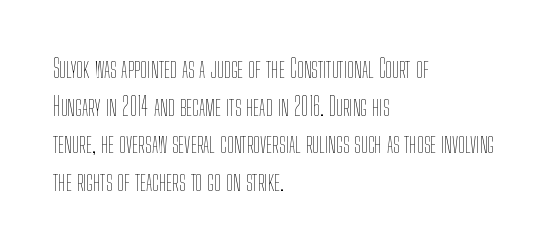
The image shows 25 px text type, upright; set left-aligned, normal line spacing (1.51x), normal letter spacing, not underlined.
